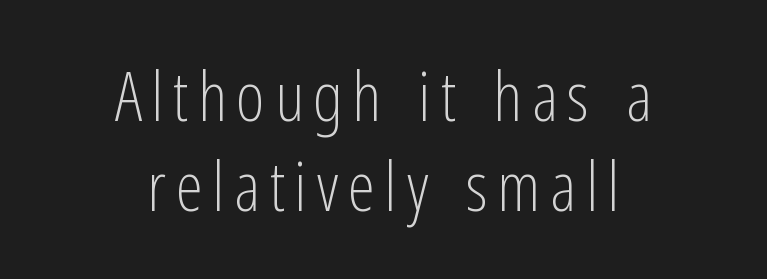
Is this a heavy cut? Hardly; it is regular or lighter. Varying glyph widths throughout — classic text-font behaviour. Type without underlining. Typeset on center — no edge is straight. Type style note: lacks serifs. Characters remain perfectly vertical along every line.
